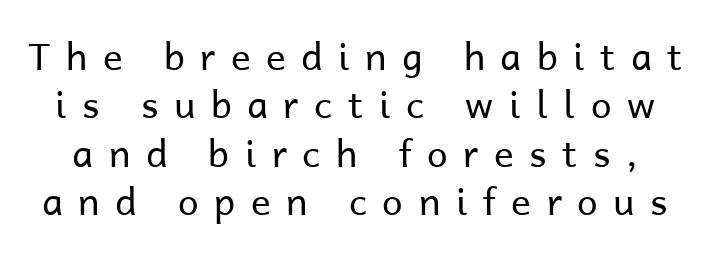
{"serif": "no", "italic": "no", "bold": "no", "weight": "regular", "width": "normal", "stroke_contrast": "low", "x_height": "medium", "monospaced": "no", "underline": "no", "line_spacing": "normal", "line_spacing_ratio": 1.31, "letter_spacing": "wide", "letter_spacing_em": 0.42, "glyph_px": 37}
